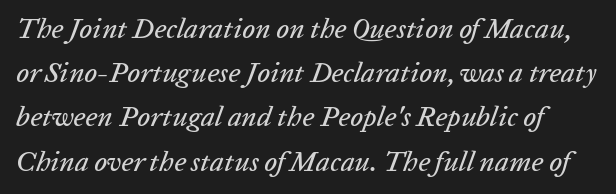
The rendering applies a slant to the glyphs. Successive baselines arrive at the customary interval. Only glyphs here, with clear space below each row. You could not count columns in this text — the font is proportionally spaced. What stands out about the letter spacing? Nothing — it is the standard amount.
